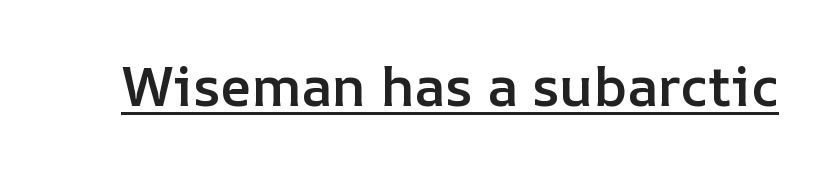
The gaps between neighbouring characters are ordinary and unremarkable. Decoration check: the copy is underlined. How heavy is the stroke? Medium-heavy — a semibold, shy of bold. Is this a fixed-width face? No — the glyphs have proportional, varying widths. The font's upright variant was chosen for this text.
